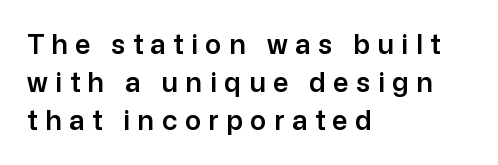
{"italic": "no", "underline": "no", "align": "left", "line_spacing": "normal", "line_spacing_ratio": 1.41, "letter_spacing": "wide", "letter_spacing_em": 0.28, "glyph_px": 27}
